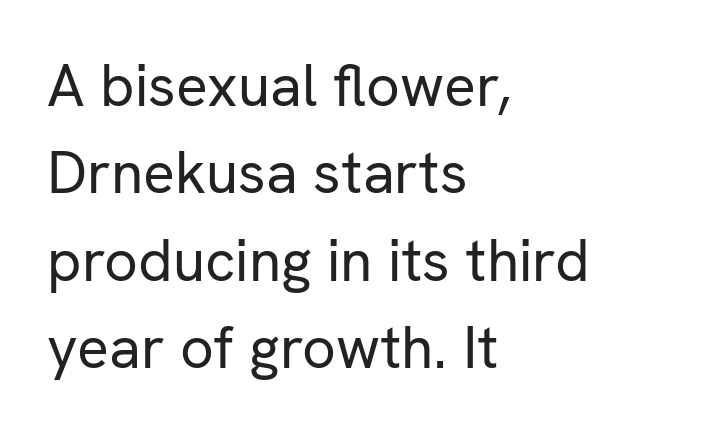
Q: Is the text bold? A: No.
Q: Is the text italic (slanted)? A: No, it is upright.
Q: Is the typeface a serif or a sans-serif typeface? A: Sans-serif.
Q: Is the text underlined? A: No.
Q: How is the paragraph aligned? A: Left-aligned.
Q: Is the spacing between letters normal or unusually wide? A: Normal.
Q: Is the spacing between lines tight, normal or loose? A: Normal.
Q: Width (condensed, normal, or wide)? A: Normal.
Q: Stroke contrast? A: Low.
Q: x-height? A: Medium.
Q: Monospaced? A: No.
